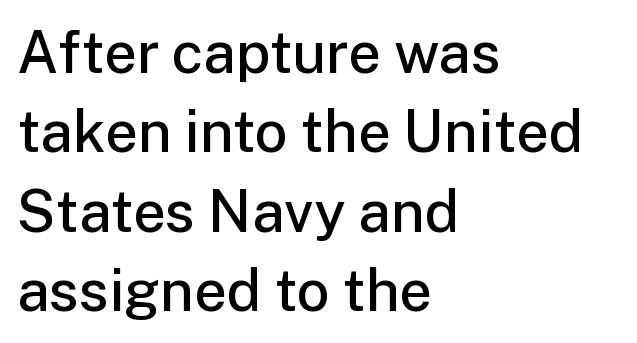
Q: Is the text bold? A: Semi-bold.
Q: Is the text italic (slanted)? A: No, it is upright.
Q: Is the typeface a serif or a sans-serif typeface? A: Sans-serif.
Q: Is the text underlined? A: No.
Q: How is the paragraph aligned? A: Left-aligned.
Q: Is the spacing between letters normal or unusually wide? A: Normal.
Q: Is the spacing between lines tight, normal or loose? A: Normal.
Q: Width (condensed, normal, or wide)? A: Normal.
Q: Stroke contrast? A: Low.
Q: x-height? A: Medium.
Q: Monospaced? A: No.
